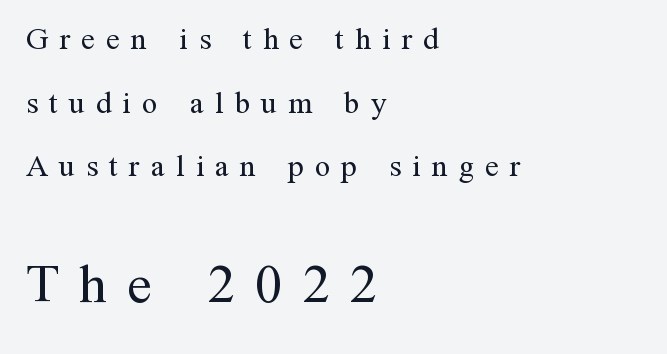
{"serif": "yes", "italic": "no", "bold": "no", "weight": "regular", "width": "normal", "stroke_contrast": "medium", "x_height": "medium", "monospaced": "no", "underline": "no", "align": "left", "line_spacing": "loose", "line_spacing_ratio": 2.05, "letter_spacing": "wide", "letter_spacing_em": 0.36, "larger_block": "second", "size_ratio": 1.77, "glyph_px": 55}
